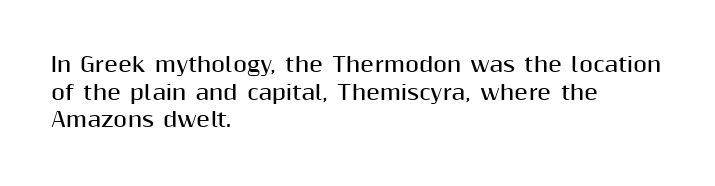
Q: Is the text bold? A: Yes.
Q: Is the text italic (slanted)? A: No, it is upright.
Q: Is the text underlined? A: No.
Q: How is the paragraph aligned? A: Left-aligned.
Q: Is the spacing between letters normal or unusually wide? A: Normal.
Q: Is the spacing between lines tight, normal or loose? A: Normal.
